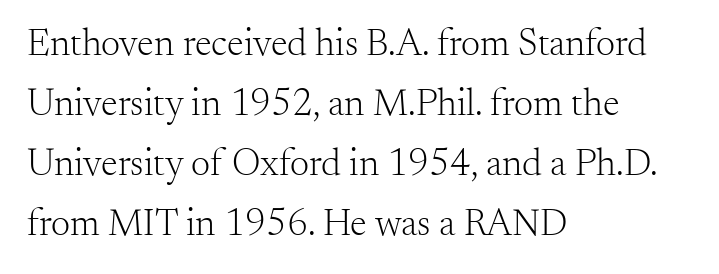
{"serif": "yes", "italic": "no", "bold": "no", "weight": "light", "width": "normal", "stroke_contrast": "medium", "x_height": "small", "monospaced": "no", "underline": "no", "align": "left", "line_spacing": "normal", "line_spacing_ratio": 1.58, "letter_spacing": "normal", "letter_spacing_em": 0.0, "glyph_px": 38}
